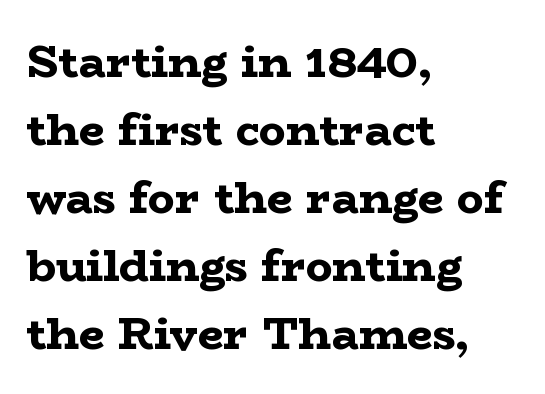
Letter spacing: default. A roman cut, with each character standing at attention. Is the type bold? Yes — the strokes are clearly thick and heavy. These lines are composed in type with serifs. These lines are rendered in a variable-pitch font.
